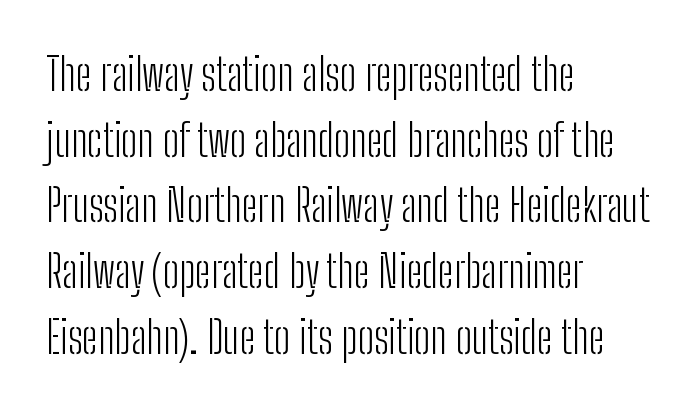
The letters stand upright; this is a roman face. You could call the tracking neutral — neither tight nor loose. The font family rendered here belongs to the sans-serif group. Descender tails drop into unmarked territory.
